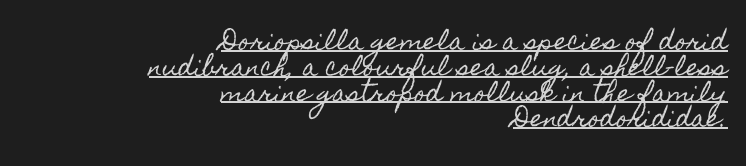
{"underline": "yes", "align": "right", "line_spacing": "tight", "line_spacing_ratio": 1.12, "letter_spacing": "normal", "letter_spacing_em": 0.0, "glyph_px": 23}
